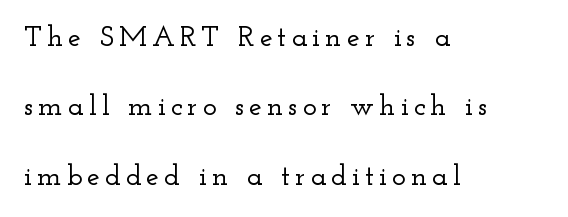
Q: Is the text italic (slanted)? A: No, it is upright.
Q: Is the typeface a serif or a sans-serif typeface? A: Serif.
Q: Is the text underlined? A: No.
Q: How is the paragraph aligned? A: Left-aligned.
Q: Is the spacing between lines tight, normal or loose? A: Loose.
Q: Width (condensed, normal, or wide)? A: Wide.
Q: Stroke contrast? A: Low.
Q: x-height? A: Small.
Q: Monospaced? A: No.
